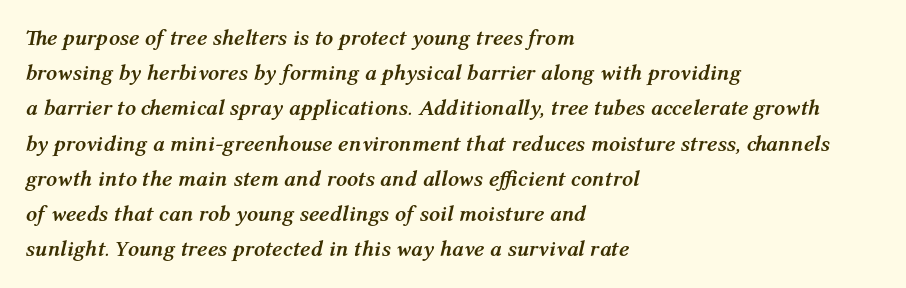
The image shows 22 px bold type, italic (leaning right); set left-aligned, normal line spacing (1.6x), normal letter spacing, not underlined.
